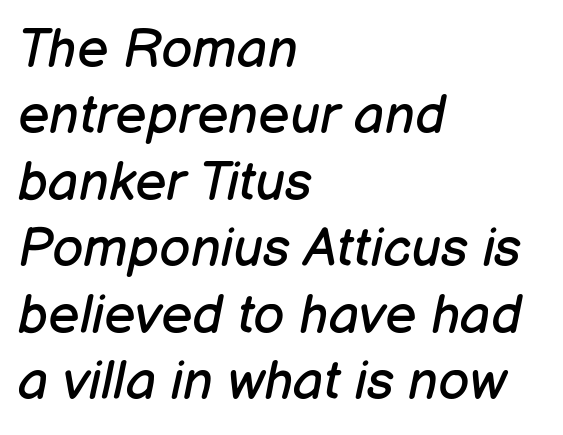
The image shows 54 px regular-weight type, italic (leaning right); set left-aligned, line spacing 1.23x, normal letter spacing, not underlined; low stroke contrast and a medium x-height.
